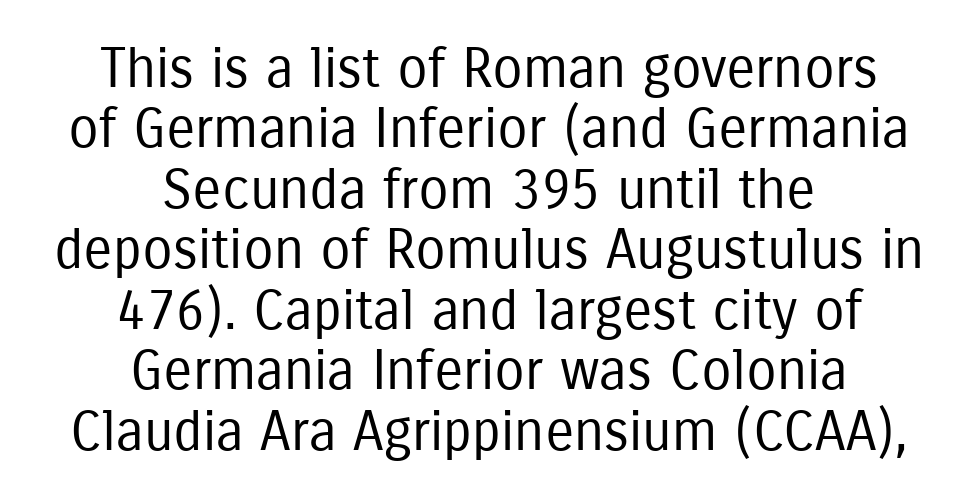
The image shows 55 px regular-weight, condensed sans-serif type, upright; set centered, tight line spacing (1.1x), normal letter spacing, not underlined; low stroke contrast and a medium x-height.
